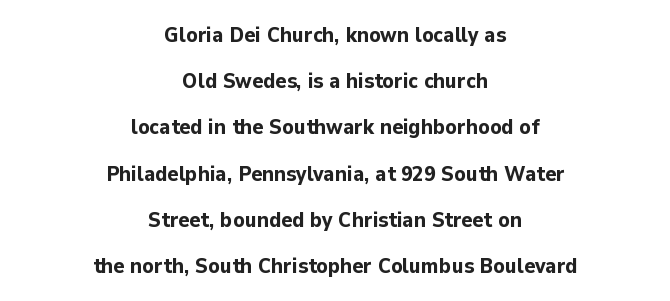
Descenders are the only things crossing below the line. Centered paragraph, ragged on both sides. Strong, thick strokes mark this as bold type. Upright lettering throughout. The horizontal fit of the characters is conventional and even. Reading down the column, the eye jumps a long way to each next line.
